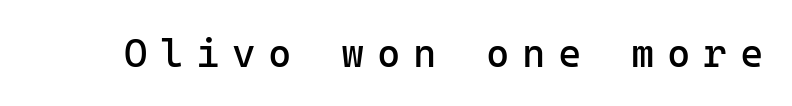
No chunkiness to these letters — they're not bold. The rendering uses typewriter-style spacing with identical character cells. A bare baseline throughout the passage. Someone cranked the tracking dial way up on this one.
